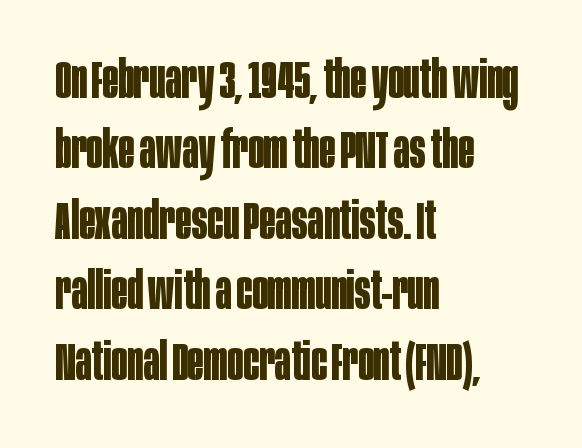
The words here are not underlined. The font family rendered here belongs to the sans-serif group. Vertically, the passage feels balanced, rows spaced as you'd expect. In terms of weight, the rendering is a true, heavy bold.
